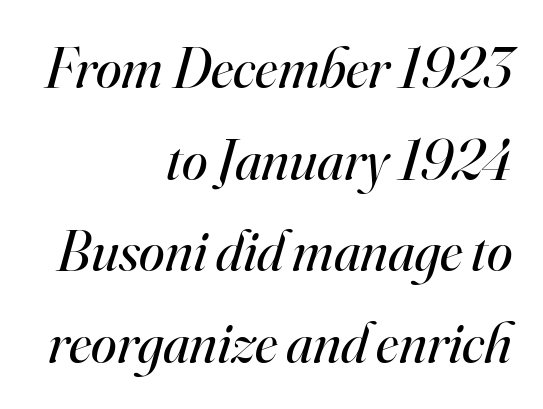
{"serif": "yes", "italic": "yes", "lean": "right", "slant_degrees": 16, "bold": "no", "weight": "regular", "width": "normal", "stroke_contrast": "high", "x_height": "small", "monospaced": "no", "underline": "no", "align": "right", "line_spacing": "normal", "line_spacing_ratio": 1.58, "letter_spacing": "normal", "letter_spacing_em": 0.0, "glyph_px": 58}
